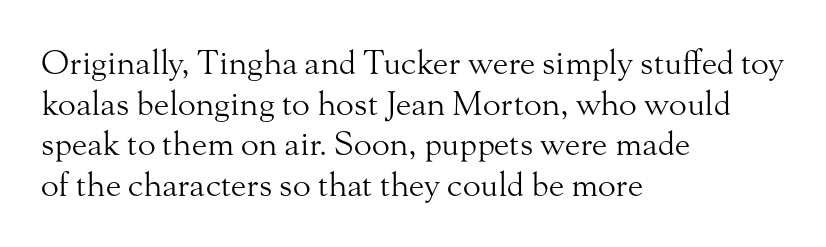
The image shows 33 px light serif type, upright; set left-aligned, line spacing 1.23x, normal letter spacing, not underlined; medium stroke contrast and a small x-height.
